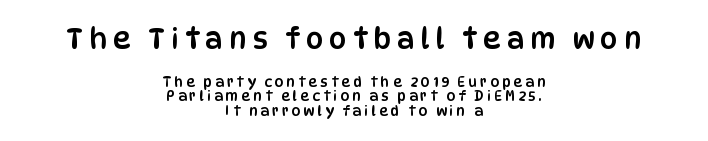
Horizontally, the lines are justified to the midpoint only. Style check: upright. The more generous point size was reserved for the upper chunk. Looks like regular typesetting: each glyph gets only the width it needs.
